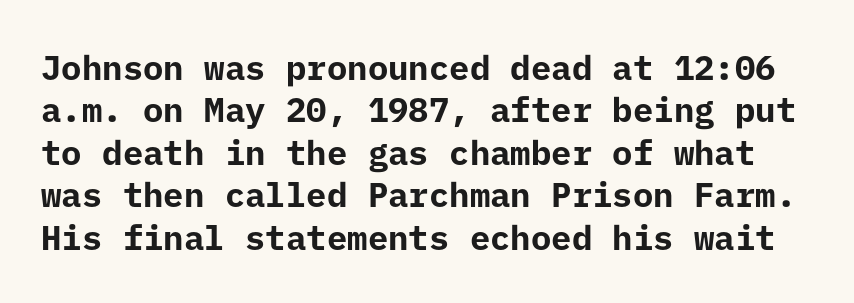
The passage shown is not underscored anywhere. In terms of posture, this sample is upright. Observe the absence of serifs on each vertical stroke in this sample. A typesetter would call this leading conventional body-copy spacing. Weight: bold.
